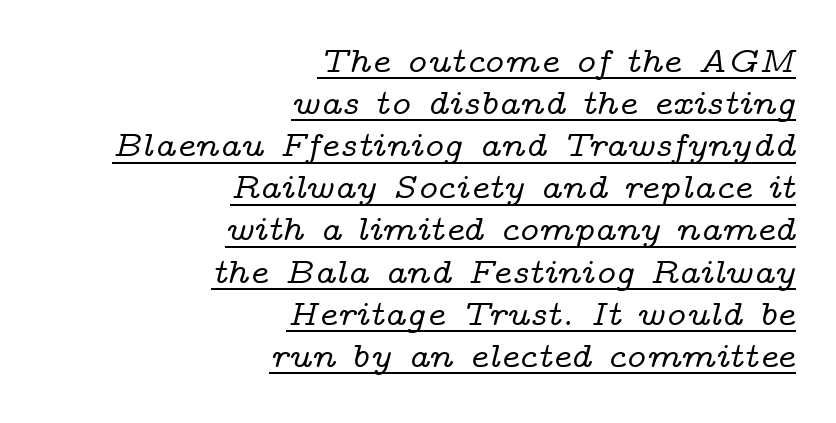
The image shows 36 px wide serif type, italic (leaning right); set right-aligned, line spacing 1.17x, normal letter spacing, underlined; low stroke contrast and a medium x-height.
